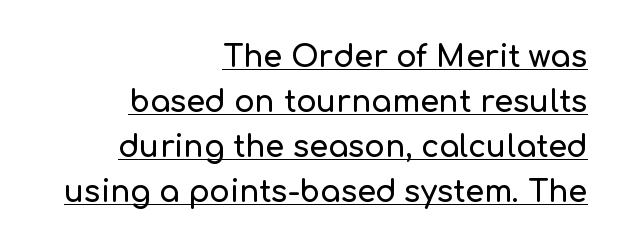
The image shows 30 px sans-serif type, upright; set right-aligned, normal line spacing (1.5x), normal letter spacing, underlined; low stroke contrast and a medium x-height.
